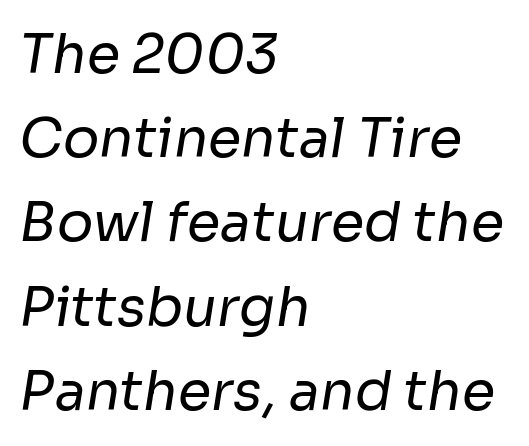
The image shows 54 px regular-weight sans-serif type; set left-aligned, normal line spacing (1.56x), normal letter spacing, not underlined; low stroke contrast and a medium x-height.
